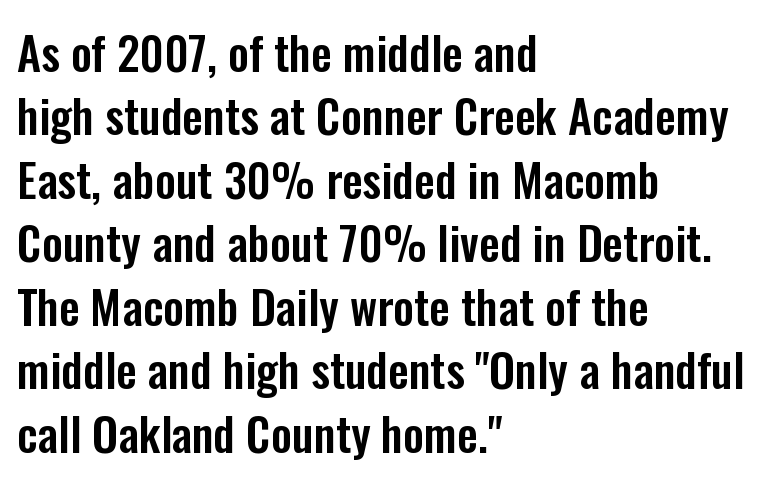
The image shows 46 px condensed sans-serif type, upright; set left-aligned, normal line spacing (1.38x), normal letter spacing, not underlined; low stroke contrast and a medium x-height.
